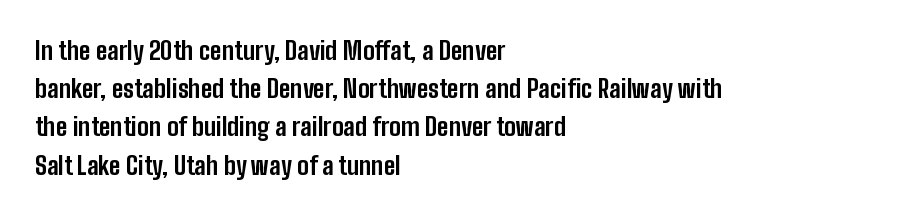
The image shows 25 px bold type, upright; set left-aligned, normal line spacing (1.53x), normal letter spacing, not underlined.
